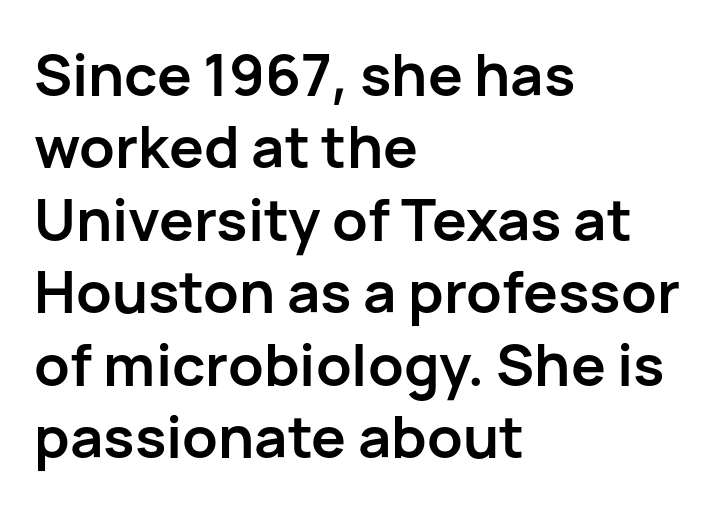
Baseline-to-baseline distance is the conventional proportion of letter height. Varying glyph widths throughout — classic text-font behaviour. Anything drawn beneath the words? Only blank space. Inter-character spacing is left at the font's built-in metrics.
